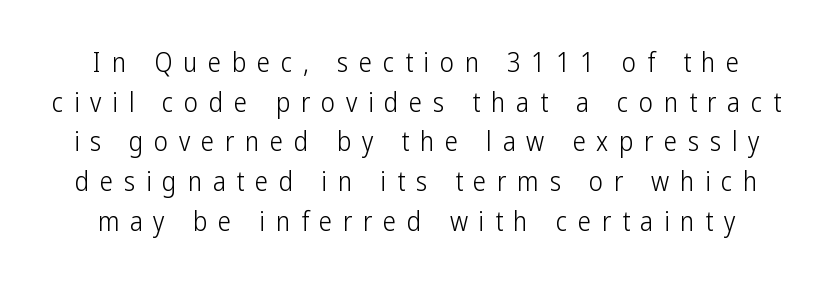
The image shows 27 px text type, upright; set normal line spacing (1.47x), unusually wide letter spacing (+0.39 em), not underlined.
